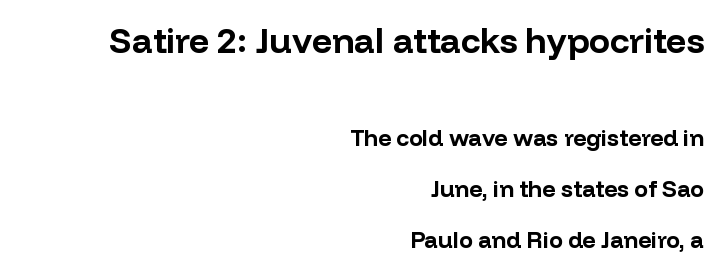
Here the glyphs are tracked normally, forming tight word shapes. As a designer I'd log this as weight 700, bold. Tall strokes in this sample are plumb rather than angled. The rendering uses a large line-height, opening up the rows. The typeface chosen for these lines omits serifs. Horizontally, the lines are justified to the trailing edge only.
